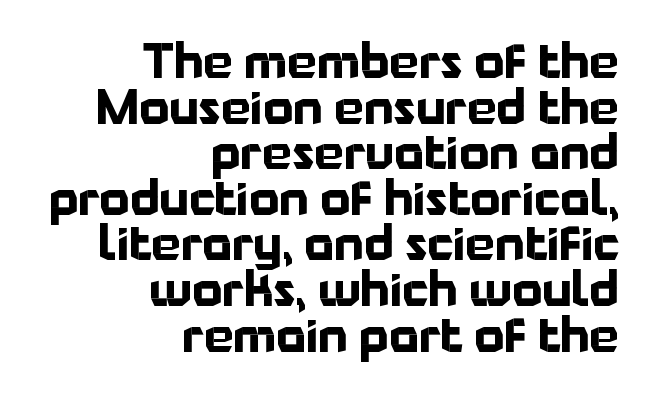
{"serif": "no", "italic": "no", "bold": "yes", "weight": "bold", "width": "normal", "stroke_contrast": "low", "x_height": "medium", "monospaced": "no", "underline": "no", "align": "right", "line_spacing": "tight", "line_spacing_ratio": 0.97, "letter_spacing": "normal", "letter_spacing_em": 0.0, "glyph_px": 47}
